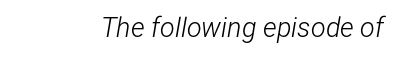
{"italic": "yes", "lean": "right", "slant_degrees": 12, "bold": "no", "underline": "no", "letter_spacing": "normal", "letter_spacing_em": 0.0, "glyph_px": 27}
